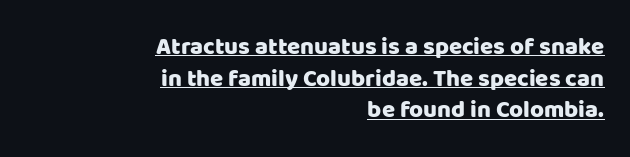
Every row of glyphs terminates at an identical x-position on the right. In terms of letterspacing, this is plain default setting. Descenders here cross a horizontal rule under the line. Posture: vertical. Summary of vertical rhythm: regular, with standard interline spacing.
